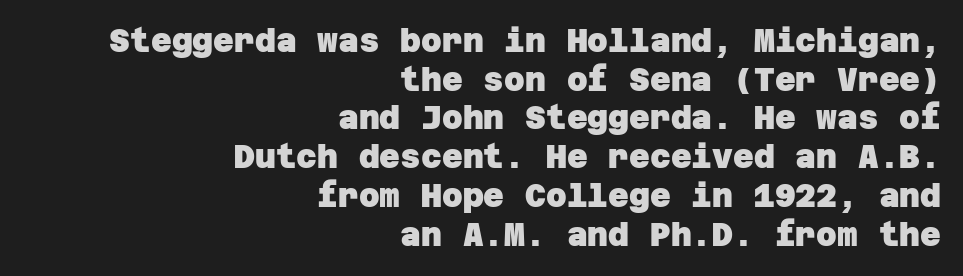
The image shows 32 px heavy sans-serif type; set right-aligned, line spacing 1.21x, normal letter spacing, not underlined; low stroke contrast and a large x-height.
